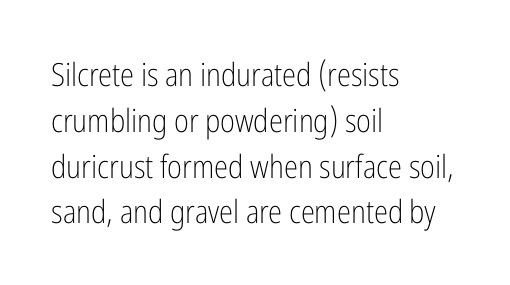
Q: Is the text bold? A: No.
Q: Is the text italic (slanted)? A: No, it is upright.
Q: Is the typeface a serif or a sans-serif typeface? A: Sans-serif.
Q: Is the text underlined? A: No.
Q: How is the paragraph aligned? A: Left-aligned.
Q: Is the spacing between letters normal or unusually wide? A: Normal.
Q: Is the spacing between lines tight, normal or loose? A: Normal.
Q: Width (condensed, normal, or wide)? A: Condensed.
Q: Stroke contrast? A: Low.
Q: x-height? A: Medium.
Q: Monospaced? A: No.
